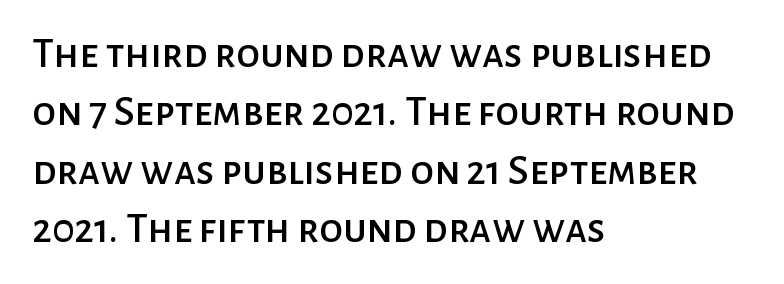
Q: Is the text italic (slanted)? A: No, it is upright.
Q: Is the typeface a serif or a sans-serif typeface? A: Sans-serif.
Q: Is the text underlined? A: No.
Q: How is the paragraph aligned? A: Left-aligned.
Q: Is the spacing between letters normal or unusually wide? A: Normal.
Q: Is the spacing between lines tight, normal or loose? A: Normal.
Q: Width (condensed, normal, or wide)? A: Normal.
Q: Stroke contrast? A: Low.
Q: x-height? A: Medium.
Q: Monospaced? A: No.
